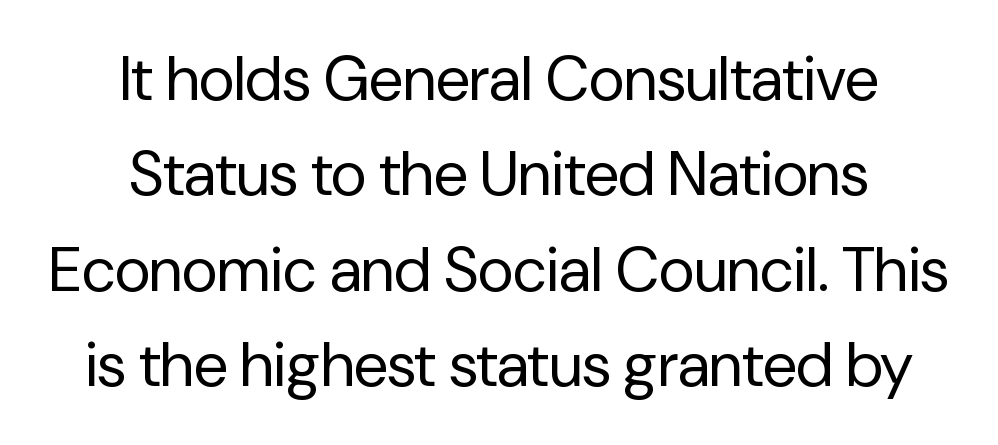
{"serif": "no", "italic": "no", "bold": "no", "weight": "regular", "width": "normal", "stroke_contrast": "low", "x_height": "medium", "monospaced": "no", "underline": "no", "align": "center", "line_spacing": "normal", "line_spacing_ratio": 1.54, "letter_spacing": "normal", "letter_spacing_em": 0.0, "glyph_px": 62}
